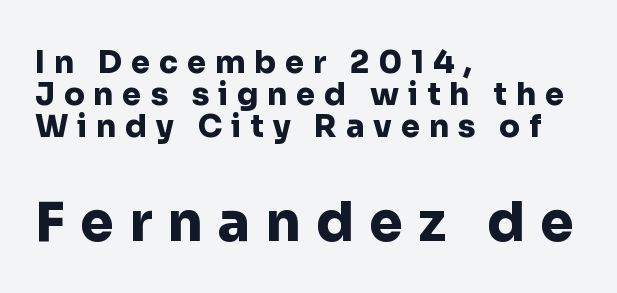
{"serif": "no", "italic": "no", "bold": "yes", "weight": "heavy", "width": "normal", "stroke_contrast": "low", "x_height": "medium", "monospaced": "no", "underline": "no", "align": "left", "line_spacing": "tight", "line_spacing_ratio": 1.04, "letter_spacing": "wide", "letter_spacing_em": 0.28, "larger_block": "second", "size_ratio": 1.74, "glyph_px": 54}
